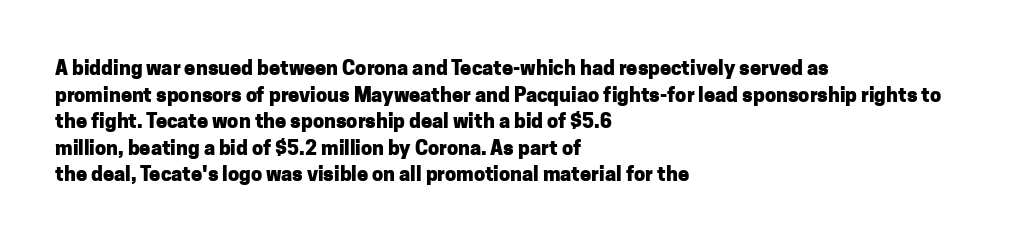
Q: Is the text bold? A: Yes.
Q: Is the text italic (slanted)? A: No, it is upright.
Q: Is the text underlined? A: No.
Q: How is the paragraph aligned? A: Left-aligned.
Q: Is the spacing between letters normal or unusually wide? A: Normal.
Q: Is the spacing between lines tight, normal or loose? A: Normal.
